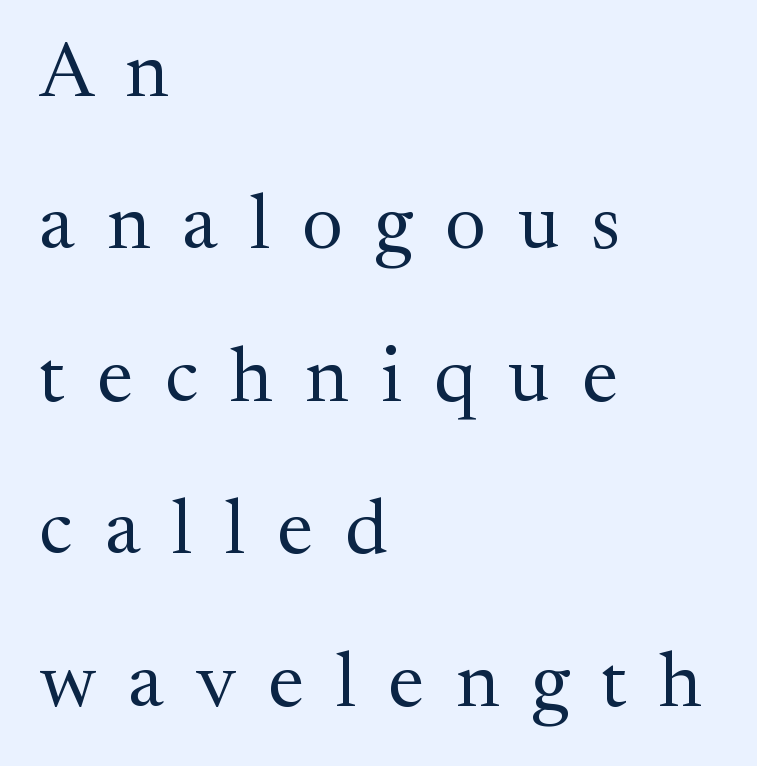
{"serif": "yes", "italic": "no", "bold": "no", "weight": "regular", "width": "normal", "stroke_contrast": "medium", "x_height": "medium", "monospaced": "no", "underline": "no", "align": "left", "line_spacing": "loose", "line_spacing_ratio": 1.98, "letter_spacing": "wide", "letter_spacing_em": 0.42, "glyph_px": 77}
